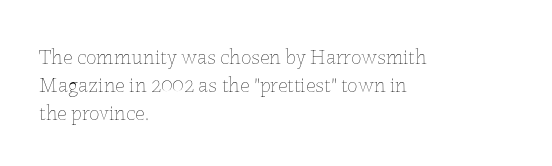
{"italic": "no", "bold": "no", "underline": "no", "align": "left", "line_spacing": "normal", "line_spacing_ratio": 1.33, "letter_spacing": "normal", "letter_spacing_em": 0.0, "glyph_px": 21}
